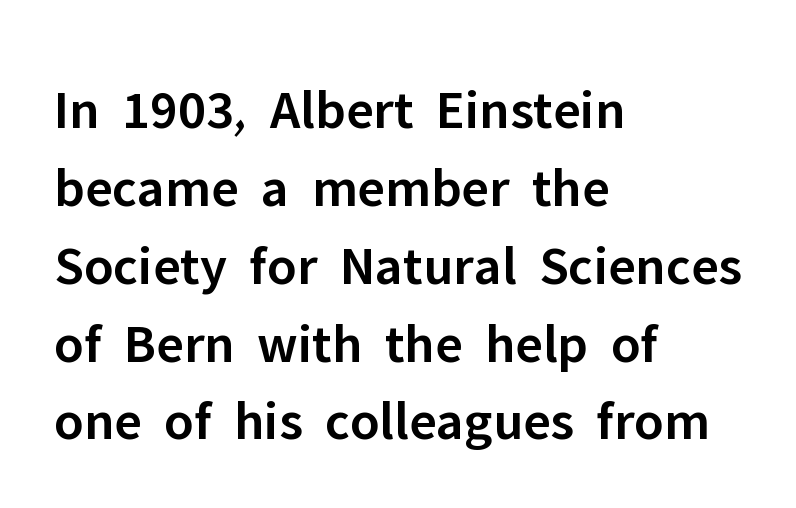
Q: Is the text bold? A: Semi-bold.
Q: Is the text italic (slanted)? A: No, it is upright.
Q: Is the typeface a serif or a sans-serif typeface? A: Sans-serif.
Q: Is the text underlined? A: No.
Q: How is the paragraph aligned? A: Left-aligned.
Q: Is the spacing between letters normal or unusually wide? A: Normal.
Q: Is the spacing between lines tight, normal or loose? A: Normal.
Q: Width (condensed, normal, or wide)? A: Normal.
Q: Stroke contrast? A: Low.
Q: x-height? A: Medium.
Q: Monospaced? A: No.
